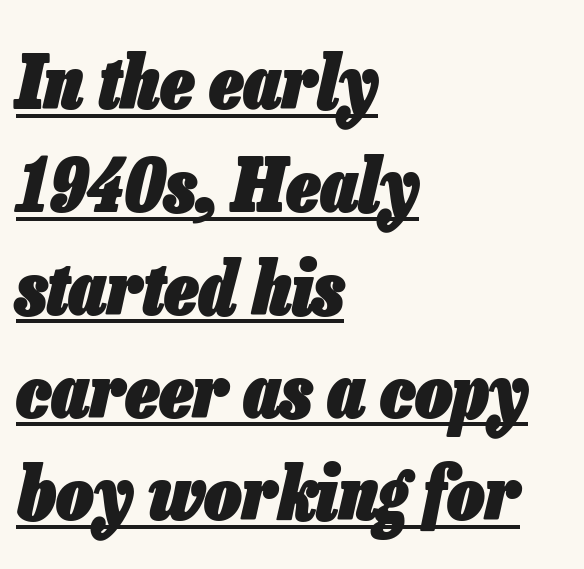
{"italic": "yes", "lean": "right", "slant_degrees": 13, "bold": "yes", "weight": "heavy", "width": "condensed", "stroke_contrast": "low", "x_height": "medium", "monospaced": "no", "underline": "yes", "align": "left", "line_spacing": "normal", "line_spacing_ratio": 1.39, "letter_spacing": "normal", "letter_spacing_em": 0.0, "glyph_px": 74}
